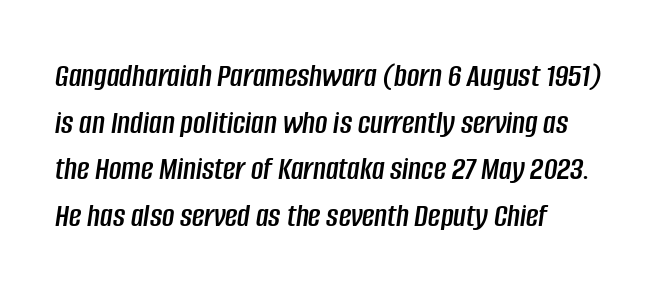
Q: Is the text italic (slanted)? A: Yes, it leans right by about 8 degrees.
Q: Is the text underlined? A: No.
Q: How is the paragraph aligned? A: Left-aligned.
Q: Is the spacing between letters normal or unusually wide? A: Normal.
Q: Is the spacing between lines tight, normal or loose? A: Normal.
Q: Width (condensed, normal, or wide)? A: Condensed.
Q: Stroke contrast? A: Low.
Q: x-height? A: Large.
Q: Monospaced? A: No.
